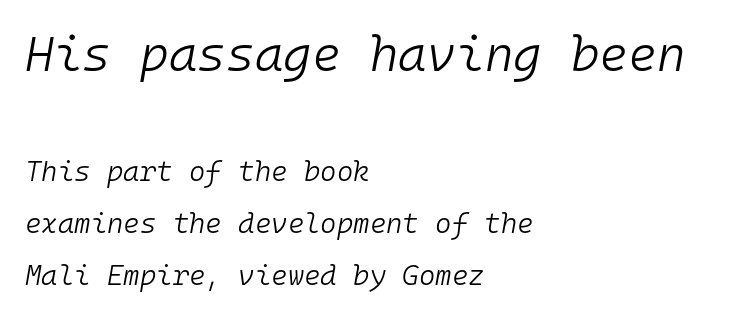
Does the bottom block carry the larger type? No, the top block does. The passage shown leans; its letterforms are oblique. The letterforms sit at book weight or below. A typesetter would call this monospace, since all characters share one set width.
